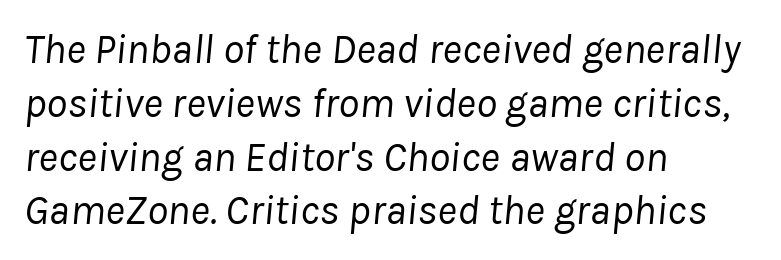
The image shows 42 px regular-weight type, italic (leaning right); set left-aligned, normal line spacing (1.28x), normal letter spacing, not underlined; low stroke contrast and a medium x-height.
